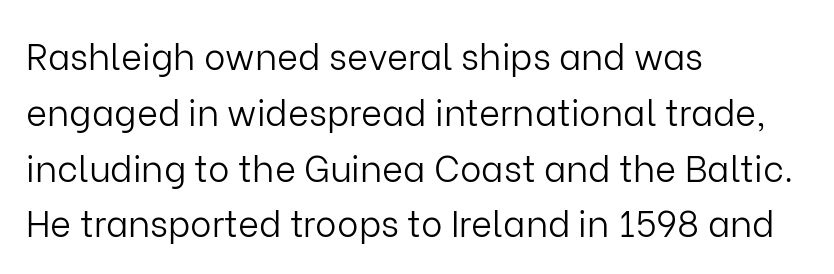
This sample has the flowing, uneven cadence of proportional lettering. In terms of letterspacing, this is plain default setting. A normal amount of white space separates one row of letters from the next. The glyphs in this specimen are sans serif. Type without underlining.
